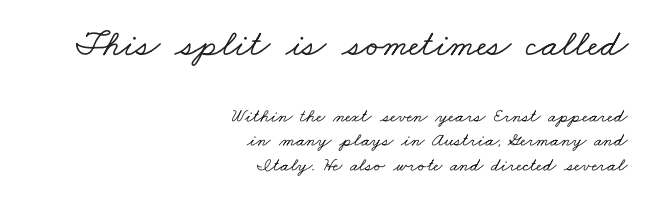
Q: Is the typeface a serif or a sans-serif typeface? A: Serif.
Q: Is the text underlined? A: No.
Q: How is the paragraph aligned? A: Right-aligned.
Q: Is the spacing between letters normal or unusually wide? A: Normal.
Q: Is the spacing between lines tight, normal or loose? A: Normal.
Q: Which block of text is set in a larger size, the first (top) or the second (bottom)? A: The first (top) one.
Q: Width (condensed, normal, or wide)? A: Wide.
Q: Stroke contrast? A: Low.
Q: x-height? A: Small.
Q: Monospaced? A: No.
